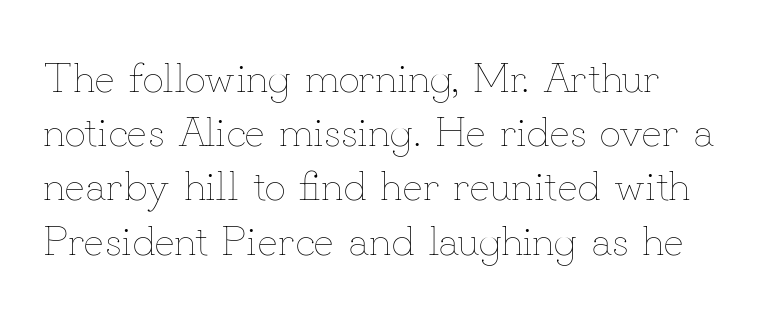
Do the letters lean? They stand straight. In terms of leading, this rendering sits right in the middle. Underlining? Definitely not there. The strokes carry an ordinary text weight at most.
